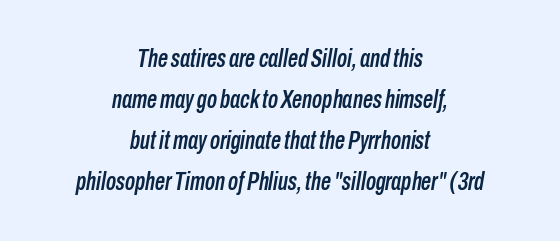
The image shows 25 px text type, italic (leaning right); set centered, normal line spacing (1.64x), normal letter spacing, not underlined.
